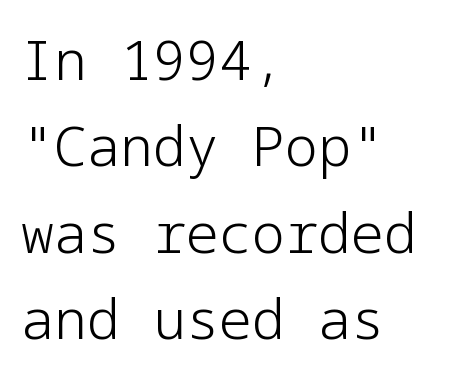
Characters remain perfectly vertical along every line. The cut favours lightness, reaching ordinary text weight at its darkest. Typographically, this falls in the sans-serif category. Alignment: flush left. Rule under the text: the space is simply empty. The leading is moderate, giving the passage an even texture.
